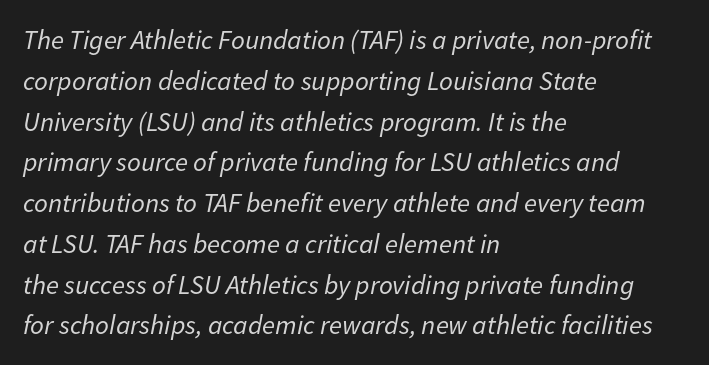
This rendering leaves character spacing at its baseline value. Counters stay open thanks to moderate or lighter strokes. The leading is moderate, giving the passage an even texture. A bare baseline throughout the passage.
